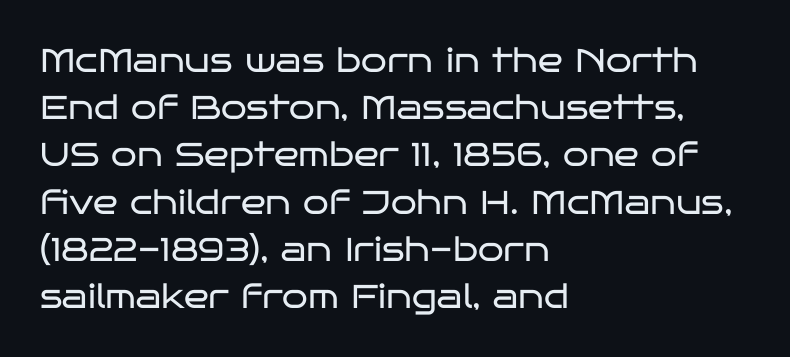
The block of text has a typical density, with ordinary space between rows. Are there feet on the stems? There aren't — it's a sans. The words here are not underlined. Nothing unusual about the tracking: characters are spaced as the font intends. Casual observation: everything's shoved over to the left.
